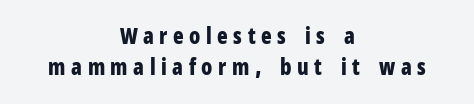
Q: Is the text bold? A: Yes.
Q: Is the text italic (slanted)? A: No, it is upright.
Q: Is the text underlined? A: No.
Q: How is the paragraph aligned? A: Centered.
Q: Is the spacing between letters normal or unusually wide? A: Unusually wide.
Q: Is the spacing between lines tight, normal or loose? A: Normal.
